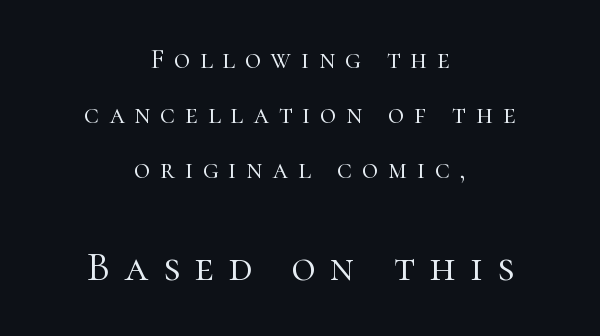
Q: Is the text bold? A: No.
Q: Is the text italic (slanted)? A: No, it is upright.
Q: Is the typeface a serif or a sans-serif typeface? A: Serif.
Q: Is the text underlined? A: No.
Q: How is the paragraph aligned? A: Centered.
Q: Is the spacing between letters normal or unusually wide? A: Unusually wide.
Q: Is the spacing between lines tight, normal or loose? A: Loose.
Q: Which block of text is set in a larger size, the first (top) or the second (bottom)? A: The second (bottom) one.
Q: Width (condensed, normal, or wide)? A: Normal.
Q: Stroke contrast? A: High.
Q: x-height? A: Medium.
Q: Monospaced? A: No.
